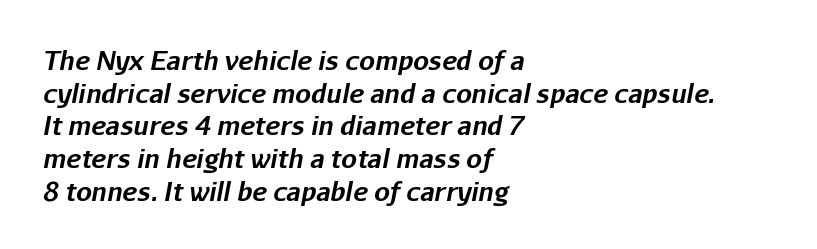
The image shows 25 px bold type, italic (leaning right); set left-aligned, normal line spacing (1.31x), normal letter spacing, not underlined.
